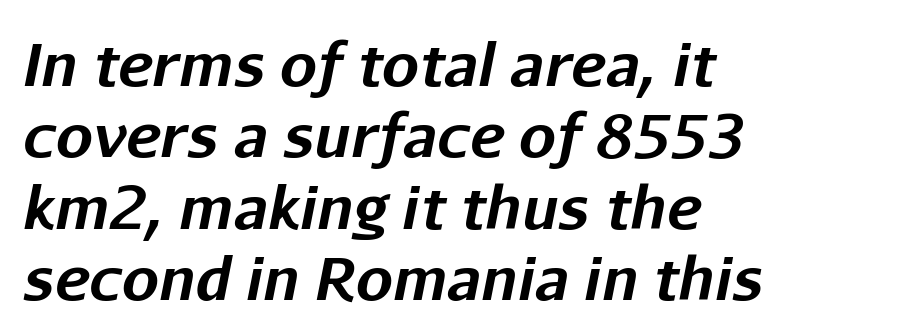
Type without underlining. Nothing unusual about the tracking: characters are spaced as the font intends. The setting favours the left margin, as ordinary paragraphs usually do. What weight is shown? A full bold with thick strokes. Designer's note — italics engaged.
